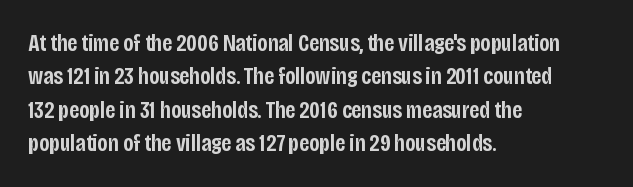
{"italic": "no", "bold": "semi", "underline": "no", "align": "left", "line_spacing": "normal", "line_spacing_ratio": 1.39, "letter_spacing": "normal", "letter_spacing_em": 0.0, "glyph_px": 24}
